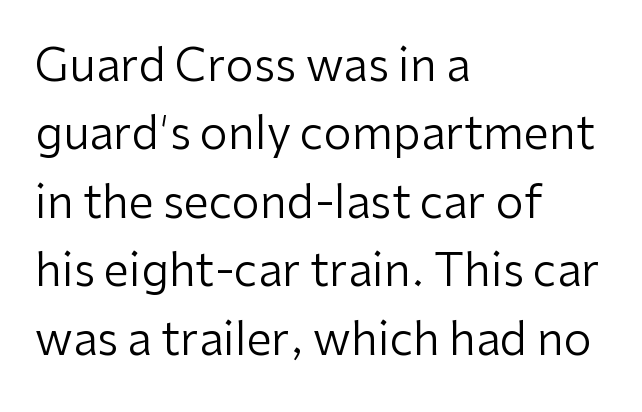
The image shows 45 px regular-weight sans-serif type, upright; set left-aligned, normal line spacing (1.52x), normal letter spacing, not underlined; low stroke contrast and a medium x-height.
